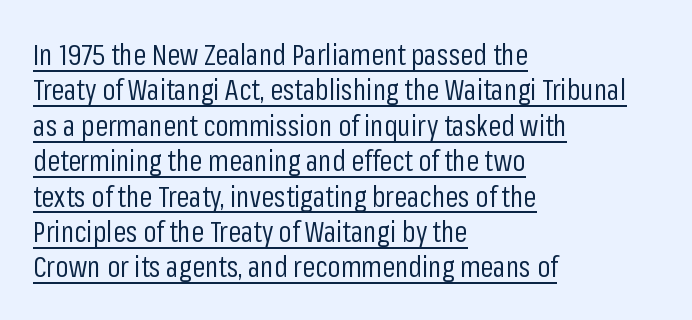
The image shows 29 px regular-weight, condensed sans-serif type, upright; set left-aligned, line spacing 1.22x, normal letter spacing, underlined; low stroke contrast and a medium x-height.
